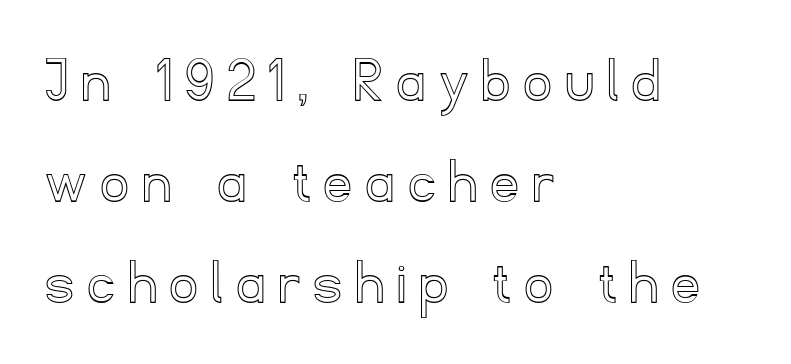
The image shows 66 px text type, upright; set left-aligned, normal line spacing (1.53x), unusually wide letter spacing (+0.23 em), not underlined; a small x-height.
